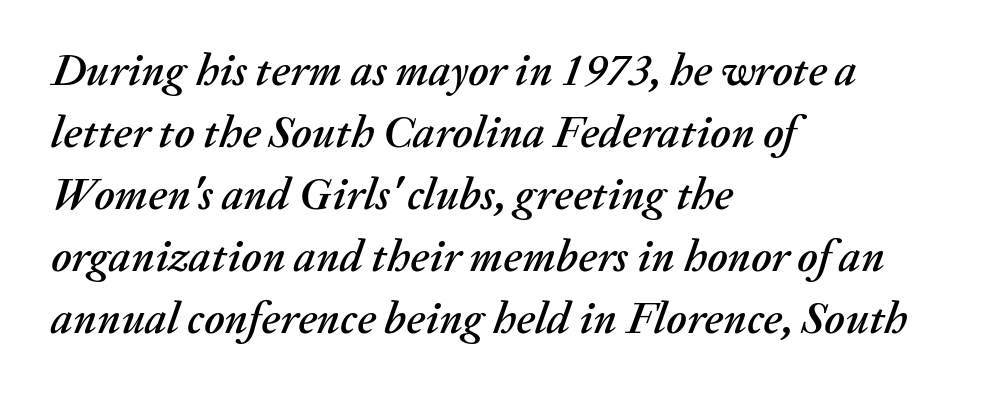
Anything drawn beneath the words? Only blank space. The letterforms sit shoulder to shoulder at normal distance. These lines sit exactly where default settings would place them. Each letter keeps its own natural width here, so spacing adapts to shape. The rag falls on the right side of this text block. Slant detected: the letters are inclined.
